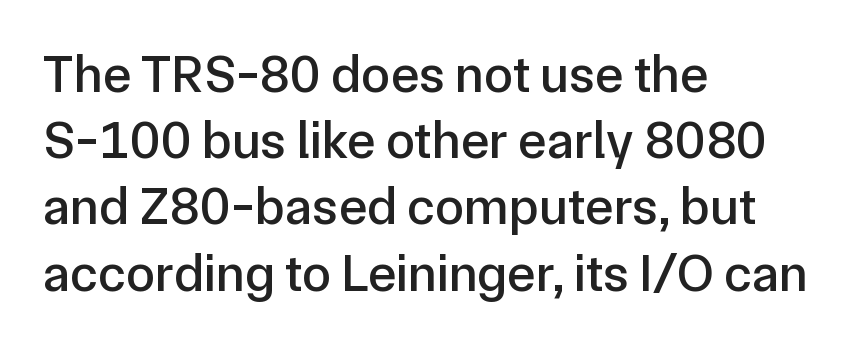
The paragraph shown leans on its left margin. The lines sit at an ordinary, default distance from one another. Classification — sans serif. Here the designer chose a conventional face with non-uniform glyph widths.
